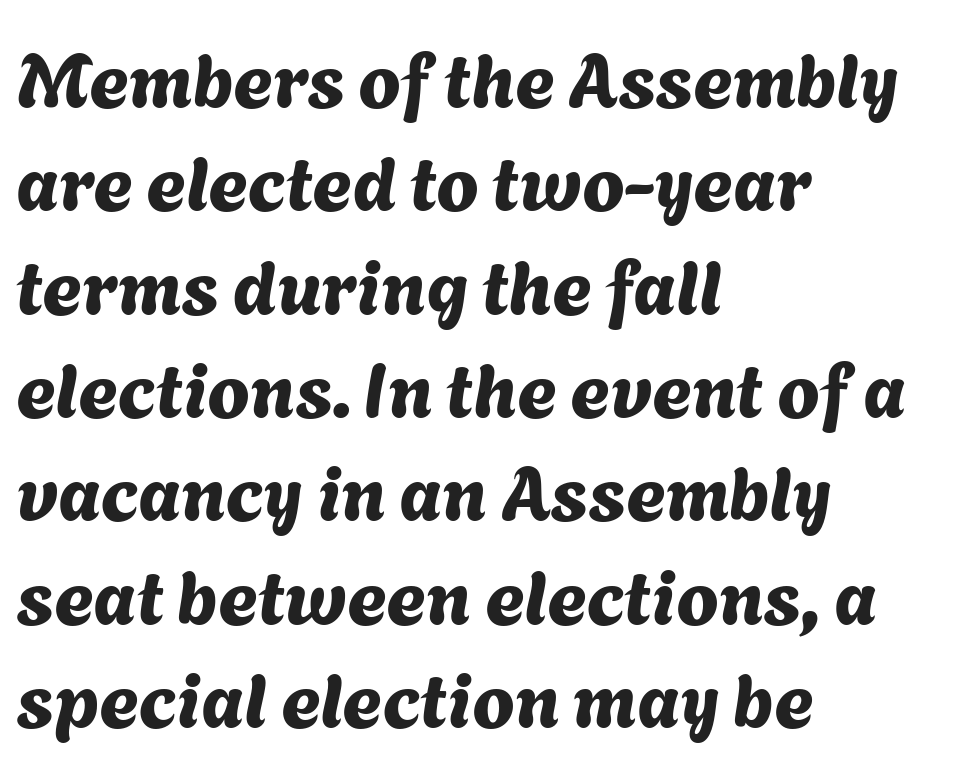
{"serif": "no", "width": "normal", "stroke_contrast": "medium", "x_height": "medium", "monospaced": "no", "underline": "no", "align": "left", "line_spacing": "normal", "line_spacing_ratio": 1.36, "letter_spacing": "normal", "letter_spacing_em": 0.0, "glyph_px": 76}
